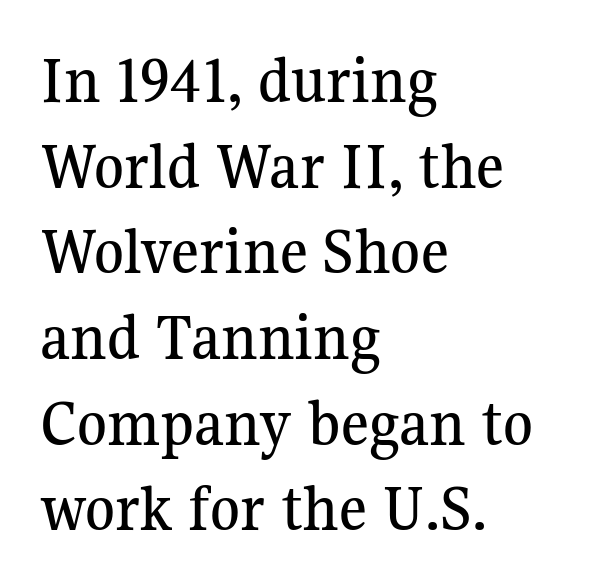
The image shows 68 px serif type, upright; set left-aligned, normal line spacing (1.26x), normal letter spacing, not underlined; medium stroke contrast and a medium x-height.
